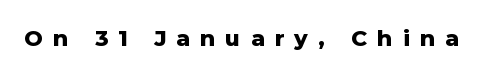
The space directly below the letters is spotless. Quick note: not italic, upright. In terms of weight, the rendering is a true, heavy bold. How are the letters spaced? Widely, with obvious added tracking.
